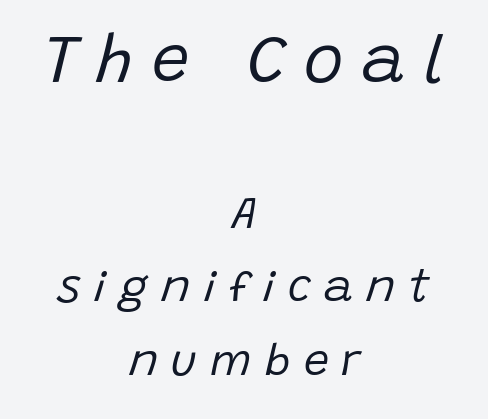
{"italic": "yes", "lean": "right", "slant_degrees": 15, "bold": "no", "weight": "regular", "width": "normal", "stroke_contrast": "low", "x_height": "large", "monospaced": "no", "underline": "no", "align": "center", "line_spacing": "normal", "line_spacing_ratio": 1.63, "letter_spacing": "wide", "letter_spacing_em": 0.28, "larger_block": "first", "size_ratio": 1.49, "glyph_px": 67}
